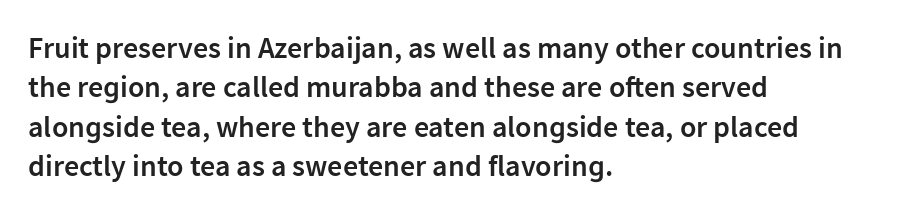
Q: Is the text bold? A: Semi-bold.
Q: Is the text italic (slanted)? A: No, it is upright.
Q: Is the typeface a serif or a sans-serif typeface? A: Sans-serif.
Q: Is the text underlined? A: No.
Q: How is the paragraph aligned? A: Left-aligned.
Q: Is the spacing between letters normal or unusually wide? A: Normal.
Q: Is the spacing between lines tight, normal or loose? A: Normal.
Q: Width (condensed, normal, or wide)? A: Normal.
Q: Stroke contrast? A: Low.
Q: x-height? A: Medium.
Q: Monospaced? A: No.
